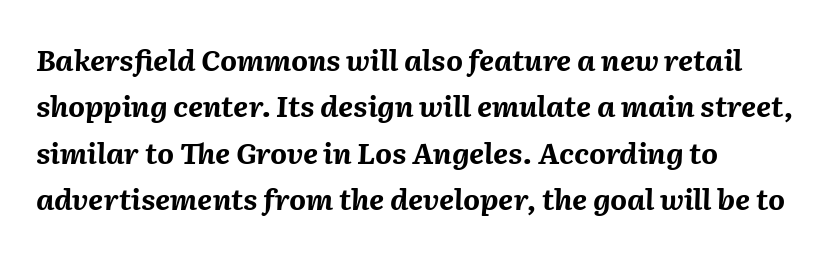
Q: Is the text bold? A: Yes.
Q: Is the text italic (slanted)? A: Yes, it leans right by about 2 degrees.
Q: Is the text underlined? A: No.
Q: How is the paragraph aligned? A: Left-aligned.
Q: Is the spacing between letters normal or unusually wide? A: Normal.
Q: Is the spacing between lines tight, normal or loose? A: Normal.
Q: Width (condensed, normal, or wide)? A: Normal.
Q: Stroke contrast? A: Medium.
Q: x-height? A: Medium.
Q: Monospaced? A: No.
